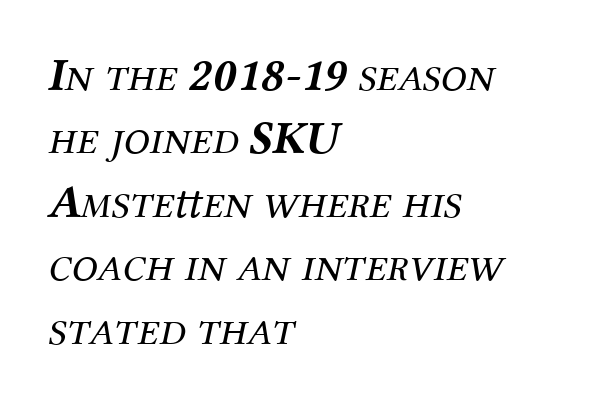
In terms of letterform style, serifs are clearly present. The setting favours the left margin, as ordinary paragraphs usually do. Posture: slanted. The passage shown is typed in a proportional face where columns would drift. Ink coverage per letter is moderate at most. Has an underline been added? It has not.
